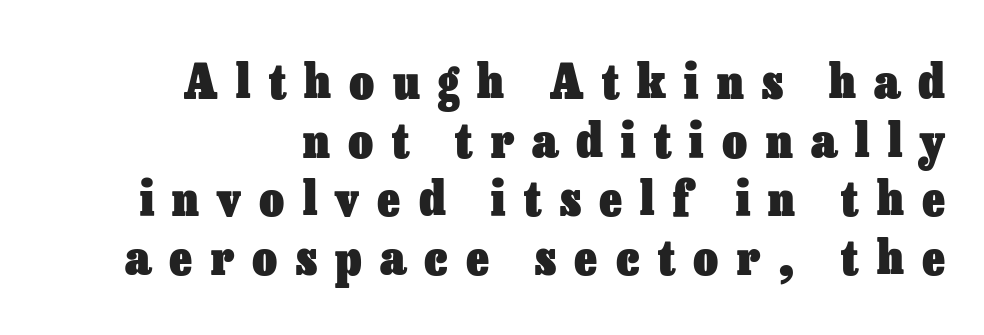
{"italic": "no", "bold": "yes", "weight": "heavy", "width": "normal", "stroke_contrast": "low", "x_height": "medium", "monospaced": "no", "underline": "no", "align": "right", "line_spacing_ratio": 1.22, "letter_spacing": "wide", "letter_spacing_em": 0.38, "glyph_px": 48}
